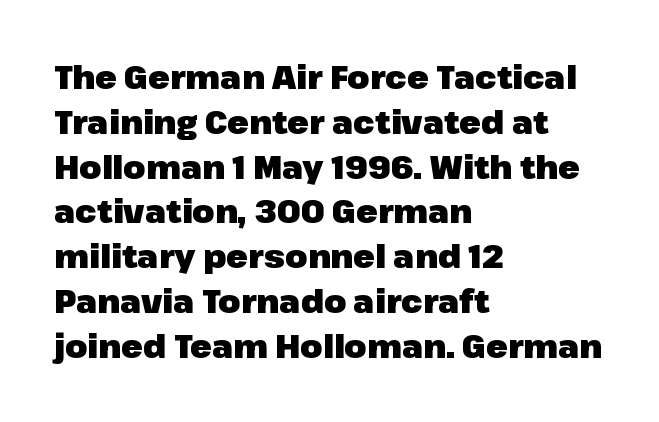
A typesetter would call this proportional, since set widths differ per character. Casual observation: everything's shoved over to the left. Students, note that the glyphs here touch the page at normal intervals. This block has exactly the height ordinary leading produces.
